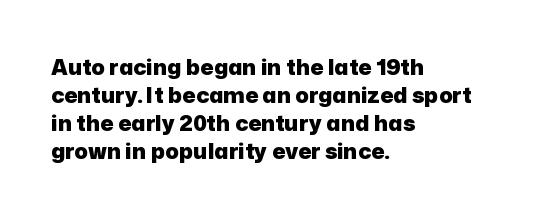
{"italic": "no", "bold": "yes", "underline": "no", "align": "left", "line_spacing": "normal", "line_spacing_ratio": 1.27, "letter_spacing": "normal", "letter_spacing_em": 0.0, "glyph_px": 22}
